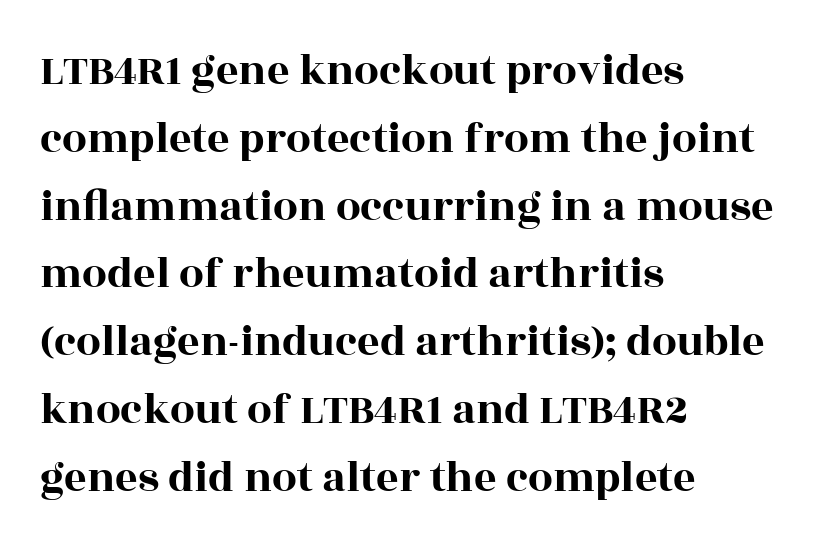
Q: Is the text italic (slanted)? A: No, it is upright.
Q: Is the typeface a serif or a sans-serif typeface? A: Serif.
Q: Is the text underlined? A: No.
Q: How is the paragraph aligned? A: Left-aligned.
Q: Is the spacing between letters normal or unusually wide? A: Normal.
Q: Is the spacing between lines tight, normal or loose? A: Normal.
Q: Width (condensed, normal, or wide)? A: Wide.
Q: x-height? A: Large.
Q: Monospaced? A: No.
